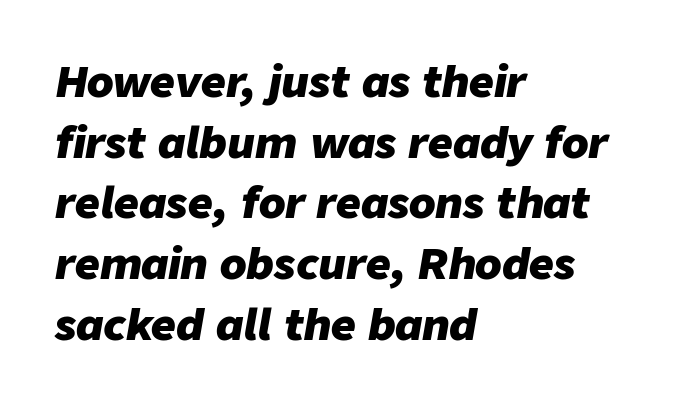
You could not count columns in this text — the font is proportionally spaced. The zone under the glyphs is completely vacant. Alignment: flush left. The letters sit at their default tracking, neither squeezed nor spread. The line-height multiplier appears to be the usual default.
